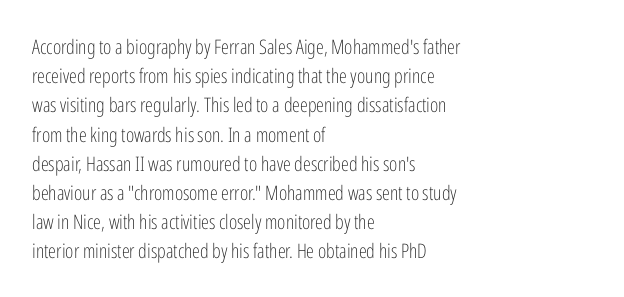
The image shows 20 px text type, upright; set left-aligned, normal line spacing (1.46x), normal letter spacing, not underlined.
